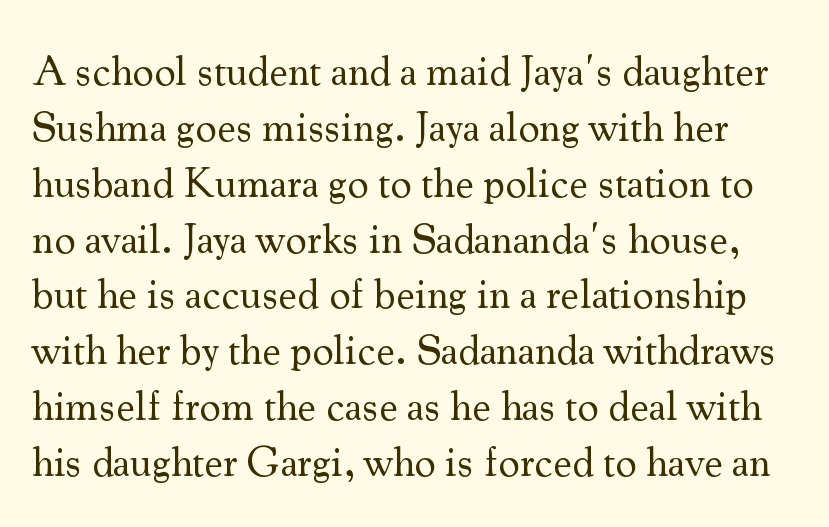
{"serif": "yes", "italic": "no", "bold": "no", "weight": "regular", "width": "normal", "stroke_contrast": "medium", "x_height": "small", "monospaced": "no", "underline": "no", "line_spacing": "normal", "line_spacing_ratio": 1.33, "letter_spacing": "normal", "letter_spacing_em": 0.0, "glyph_px": 42}
